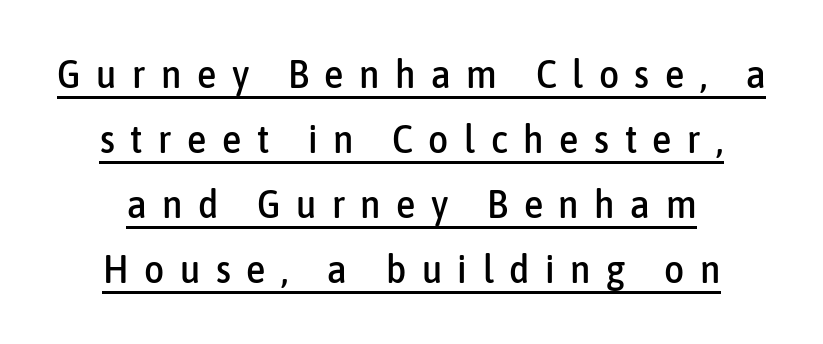
Q: Is the text italic (slanted)? A: No, it is upright.
Q: Is the typeface a serif or a sans-serif typeface? A: Sans-serif.
Q: Is the text underlined? A: Yes.
Q: Is the spacing between letters normal or unusually wide? A: Unusually wide.
Q: Is the spacing between lines tight, normal or loose? A: Normal.
Q: Width (condensed, normal, or wide)? A: Condensed.
Q: Stroke contrast? A: Low.
Q: x-height? A: Medium.
Q: Monospaced? A: No.
